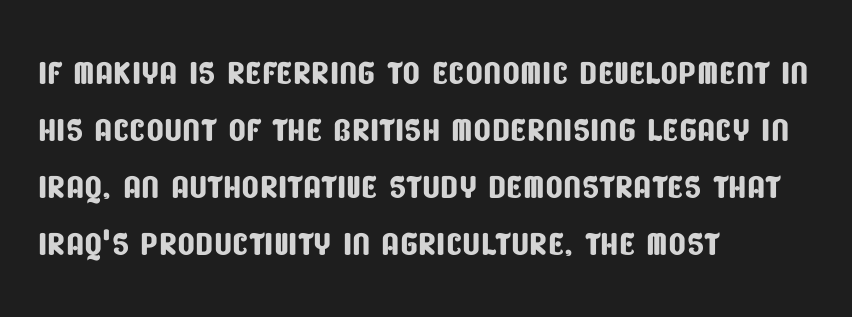
{"serif": "no", "width": "condensed", "stroke_contrast": "low", "x_height": "large", "monospaced": "no", "underline": "no", "align": "left", "line_spacing_ratio": 1.24, "letter_spacing": "normal", "letter_spacing_em": 0.0, "glyph_px": 46}
